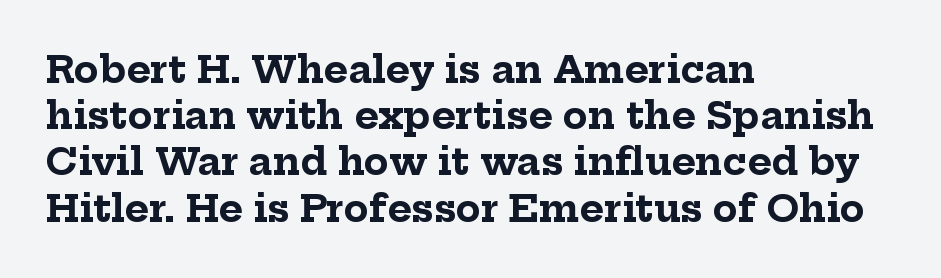
The characters display serif detailing at their extremities. These lines stack with their left ends in a neat column. The tracking reads as untouched default to a designer's eye. Strokes here are thick enough to call this a true bold.
